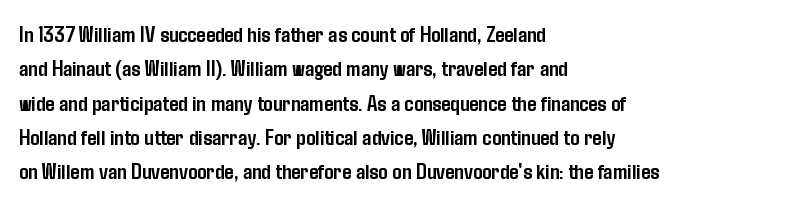
{"italic": "no", "bold": "yes", "underline": "no", "align": "left", "line_spacing": "normal", "line_spacing_ratio": 1.49, "letter_spacing": "normal", "letter_spacing_em": 0.0, "glyph_px": 23}
